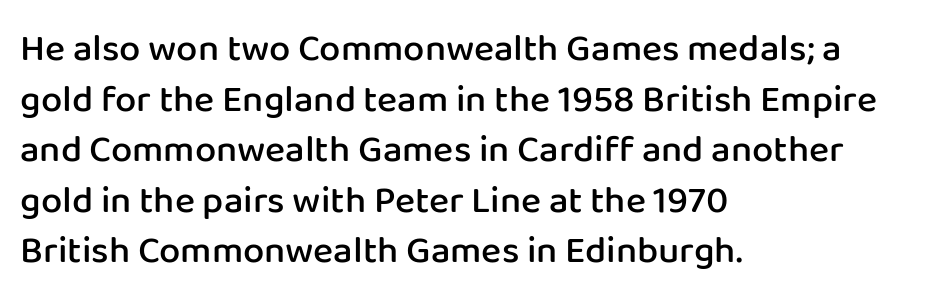
Q: Is the text bold? A: Semi-bold.
Q: Is the text italic (slanted)? A: No, it is upright.
Q: Is the typeface a serif or a sans-serif typeface? A: Sans-serif.
Q: Is the text underlined? A: No.
Q: How is the paragraph aligned? A: Left-aligned.
Q: Is the spacing between letters normal or unusually wide? A: Normal.
Q: Is the spacing between lines tight, normal or loose? A: Normal.
Q: Width (condensed, normal, or wide)? A: Normal.
Q: Stroke contrast? A: Low.
Q: x-height? A: Medium.
Q: Monospaced? A: No.
